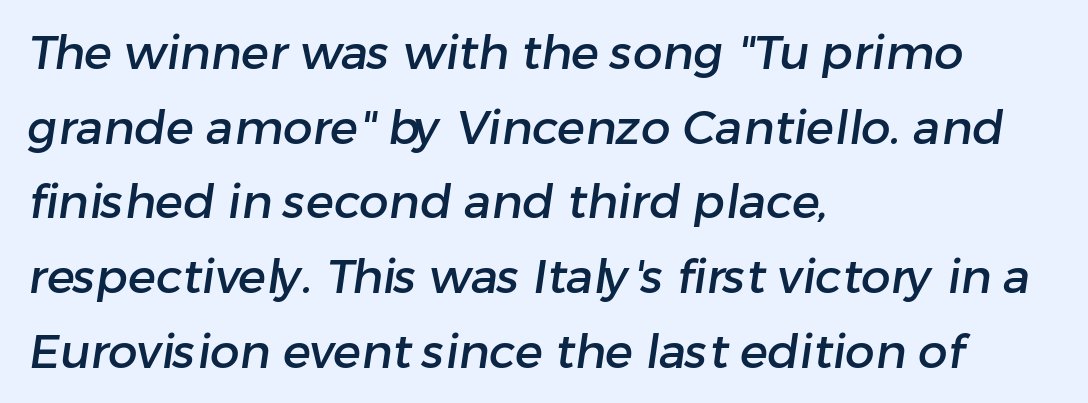
Which margin do the lines hug? The left one — the right edge is uneven. The letters advance in unequal steps, a hallmark of proportional type. Words appear dense and cohesive because spacing is normal. In terms of leading, this rendering sits right in the middle. A typesetter would label this face a sans. Descenders hang freely into open space.
